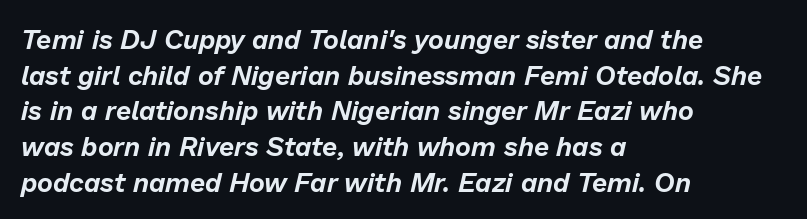
Q: Is the text italic (slanted)? A: Yes, it leans right by about 13 degrees.
Q: Is the text underlined? A: No.
Q: How is the paragraph aligned? A: Left-aligned.
Q: Is the spacing between letters normal or unusually wide? A: Normal.
Q: Is the spacing between lines tight, normal or loose? A: Normal.
